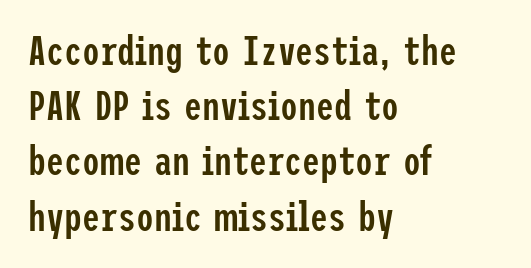
The vertical gap from one line to the next is medium. The paragraph shown leans on its left margin. Underline: absent. The letters stand upright; this is a roman face. Summary of weight: moderately heavy, a semibold.
